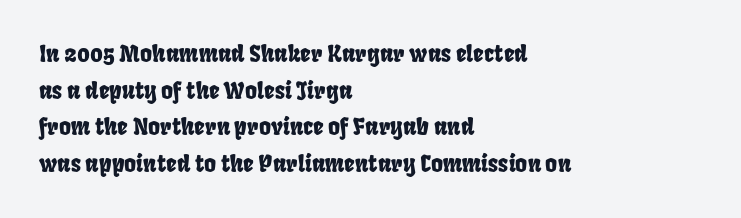
Caption: multi-line text, flush left, ragged right. Only glyphs here, with clear space below each row. Vertically, the passage feels balanced, rows spaced as you'd expect. Here the glyphs are tracked normally, forming tight word shapes.
